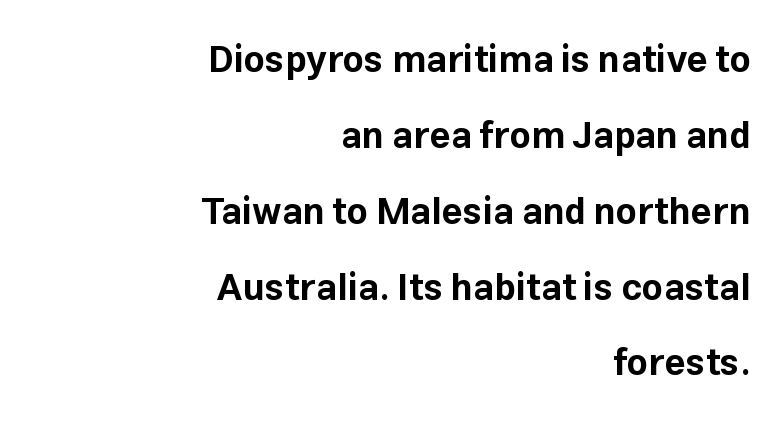
{"serif": "no", "italic": "no", "bold": "yes", "weight": "bold", "width": "normal", "stroke_contrast": "low", "x_height": "medium", "monospaced": "no", "underline": "no", "align": "right", "line_spacing": "loose", "line_spacing_ratio": 2.05, "letter_spacing": "normal", "letter_spacing_em": 0.0, "glyph_px": 37}
